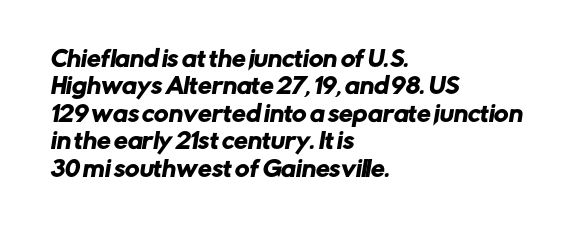
{"underline": "no", "align": "left", "line_spacing": "normal", "line_spacing_ratio": 1.25, "letter_spacing": "normal", "letter_spacing_em": 0.0, "glyph_px": 22}
